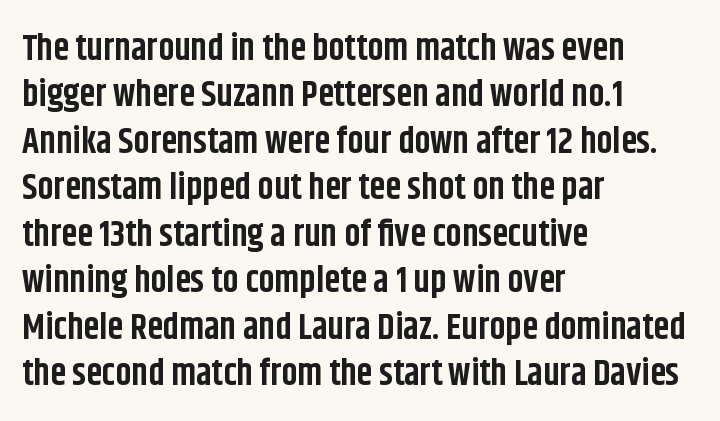
The image shows 36 px bold, condensed sans-serif type, upright; set left-aligned, normal line spacing (1.29x), normal letter spacing, not underlined; low stroke contrast and a large x-height.
